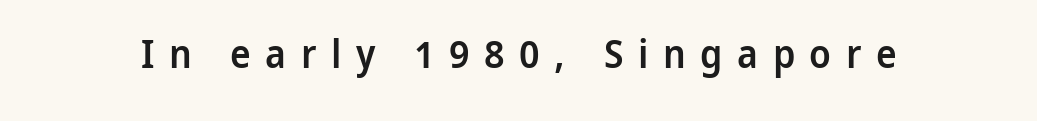
The image shows 39 px semibold sans-serif type, upright; set unusually wide letter spacing (+0.37 em), not underlined; low stroke contrast and a medium x-height.
